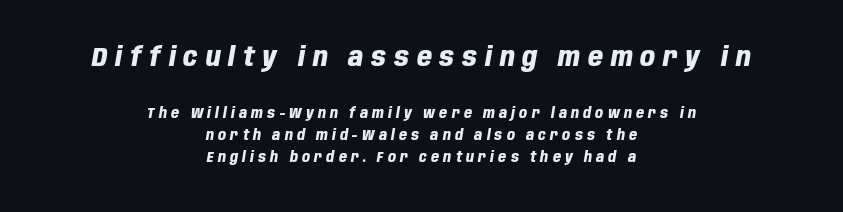
Every row of glyphs is offset so its center matches the block's center. Interline gaps are of average width in this sample. The designer gave the opening block more size than the closing block. The tracking reads as deliberately expanded to a designer's eye.
